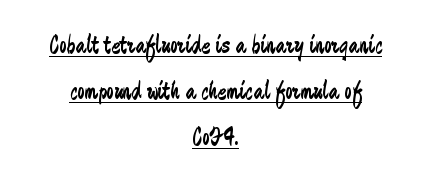
The lines are quadded center. Letters have the restrained weight of plain body copy at most. Has an underline been added? It has. The rendering keeps characters at their native spacing.
